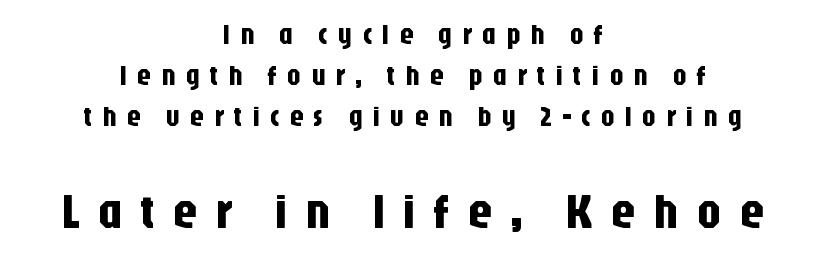
Q: Is the text italic (slanted)? A: No, it is upright.
Q: Is the typeface a serif or a sans-serif typeface? A: Sans-serif.
Q: Is the text underlined? A: No.
Q: How is the paragraph aligned? A: Centered.
Q: Is the spacing between letters normal or unusually wide? A: Unusually wide.
Q: Is the spacing between lines tight, normal or loose? A: Normal.
Q: Which block of text is set in a larger size, the first (top) or the second (bottom)? A: The second (bottom) one.
Q: Width (condensed, normal, or wide)? A: Condensed.
Q: Stroke contrast? A: Low.
Q: x-height? A: Large.
Q: Monospaced? A: No.
